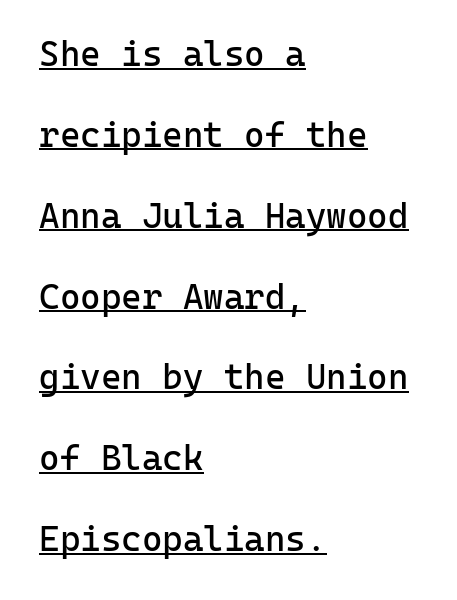
The image shows 35 px regular-weight sans-serif type, upright, monospaced; set left-aligned, loose line spacing (2.31x), normal letter spacing, underlined; low stroke contrast and a medium x-height.
